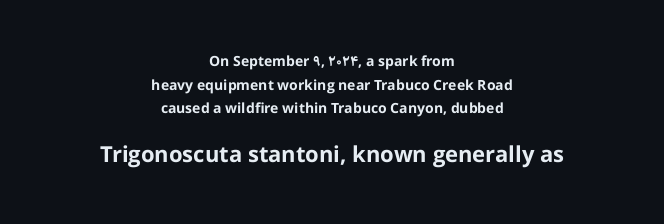
The image shows 22 px bold type, upright; set centered, normal line spacing (1.68x), normal letter spacing, not underlined; the second (bottom) block is 1.57x larger.
